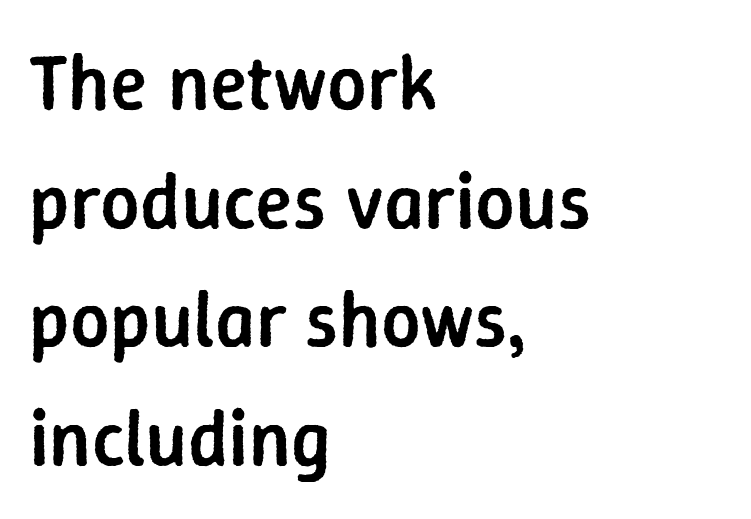
Q: Is the text bold? A: Semi-bold.
Q: Is the text italic (slanted)? A: No, it is upright.
Q: Is the typeface a serif or a sans-serif typeface? A: Sans-serif.
Q: Is the text underlined? A: No.
Q: How is the paragraph aligned? A: Left-aligned.
Q: Is the spacing between letters normal or unusually wide? A: Normal.
Q: Is the spacing between lines tight, normal or loose? A: Normal.
Q: Width (condensed, normal, or wide)? A: Normal.
Q: Stroke contrast? A: Low.
Q: x-height? A: Medium.
Q: Monospaced? A: No.
